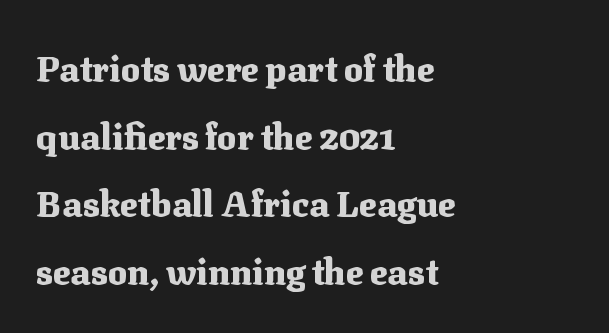
Q: Is the text bold? A: Yes.
Q: Is the text italic (slanted)? A: No, it is upright.
Q: Is the typeface a serif or a sans-serif typeface? A: Serif.
Q: Is the text underlined? A: No.
Q: How is the paragraph aligned? A: Left-aligned.
Q: Is the spacing between letters normal or unusually wide? A: Normal.
Q: Width (condensed, normal, or wide)? A: Normal.
Q: Stroke contrast? A: Medium.
Q: x-height? A: Medium.
Q: Monospaced? A: No.
